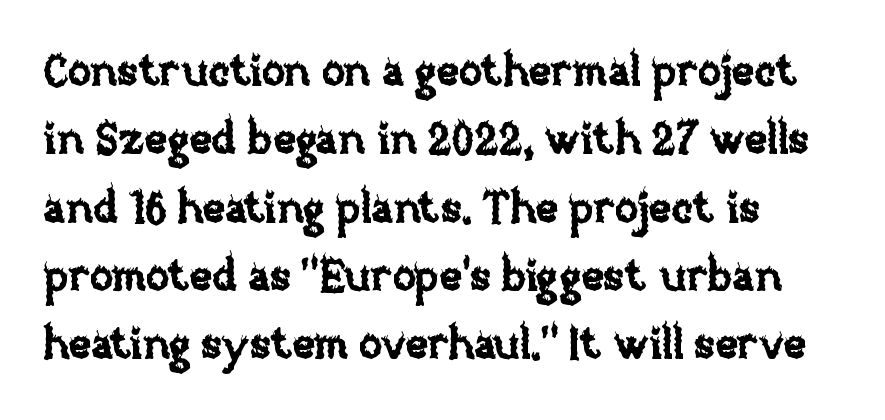
Q: Is the text italic (slanted)? A: No, it is upright.
Q: Is the text underlined? A: No.
Q: How is the paragraph aligned? A: Left-aligned.
Q: Is the spacing between letters normal or unusually wide? A: Normal.
Q: Is the spacing between lines tight, normal or loose? A: Normal.
Q: Width (condensed, normal, or wide)? A: Normal.
Q: Stroke contrast? A: Low.
Q: x-height? A: Large.
Q: Monospaced? A: No.
